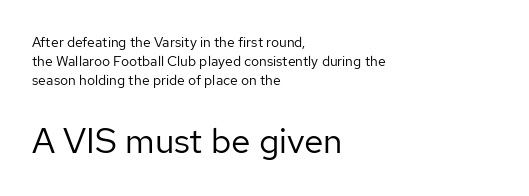
The foot of each line stays bare and open. Top chunk: small. Bottom chunk: large. Evenly set lines give the paragraph a standard silhouette. Nothing sits at the stroke ends, so this counts as sans-serif.
